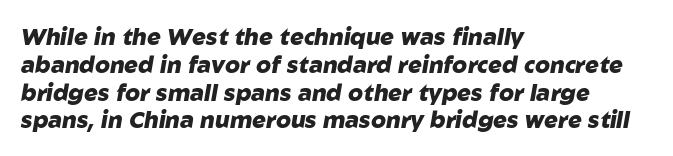
Clear beneath every line of the passage. Posture: slanted. These lines keep a tight, regular rhythm from letter to letter. The setting favours the left margin, as ordinary paragraphs usually do. Heavy-handed strokes throughout: this text is bold.
